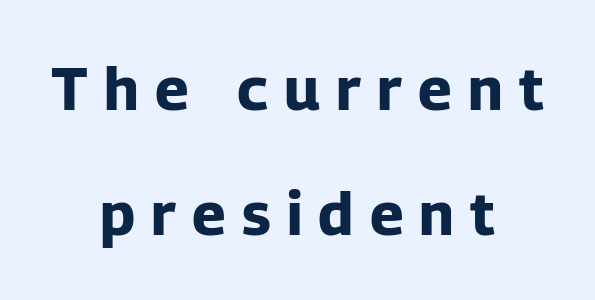
Is there much room between lines? Yes — plenty of vertical air separates them. Check where the strokes stop: nothing finishes them off — pure sans. Quick note: not italic, upright. Each row of text sits above clean, open space. In terms of weight, the rendering is a true, heavy bold.
